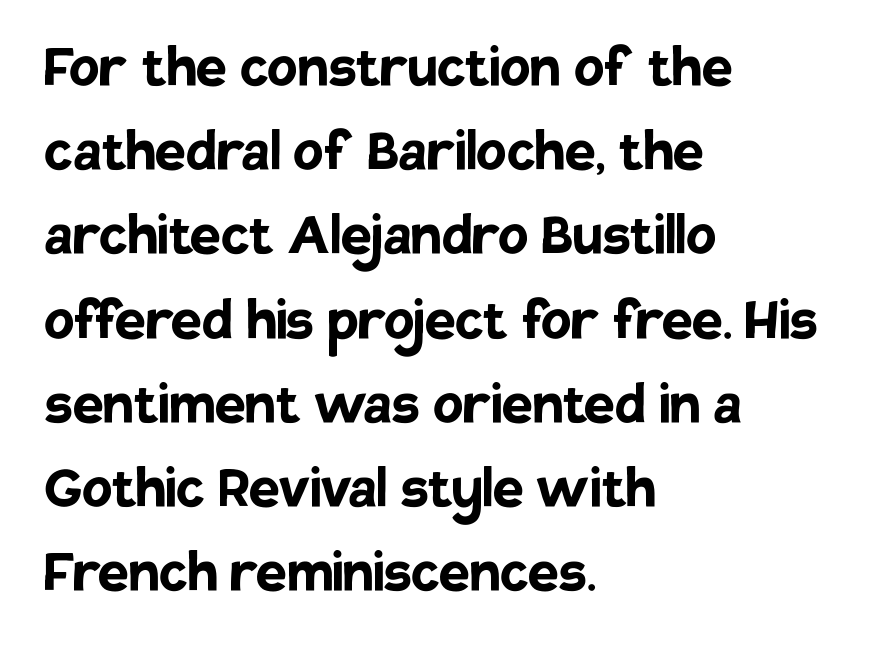
Q: Is the text bold? A: Yes.
Q: Is the text italic (slanted)? A: No, it is upright.
Q: Is the typeface a serif or a sans-serif typeface? A: Sans-serif.
Q: Is the text underlined? A: No.
Q: How is the paragraph aligned? A: Left-aligned.
Q: Is the spacing between letters normal or unusually wide? A: Normal.
Q: Width (condensed, normal, or wide)? A: Normal.
Q: Stroke contrast? A: Low.
Q: x-height? A: Large.
Q: Monospaced? A: No.
